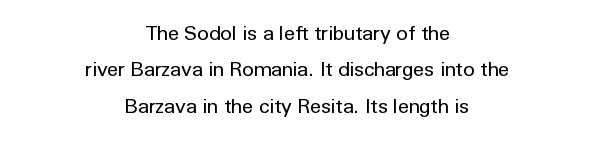
{"italic": "no", "bold": "no", "underline": "no", "align": "center", "line_spacing_ratio": 1.82, "letter_spacing": "normal", "letter_spacing_em": 0.0, "glyph_px": 20}
